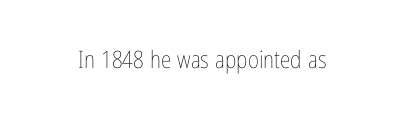
Only glyphs here, with clear space below each row. Notice how the stems are strictly vertical — no italics here. Between one letter and the next there's only the usual sliver of space. Is this a heavy cut? Hardly; it is regular or lighter.
